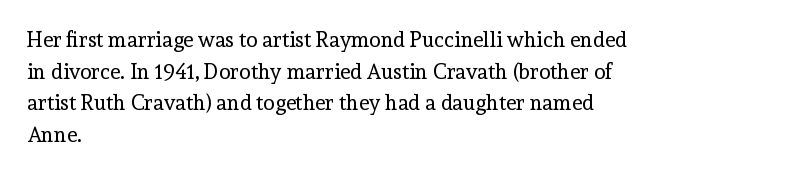
The image shows 21 px text type, upright; set left-aligned, normal line spacing (1.51x), normal letter spacing, not underlined.
